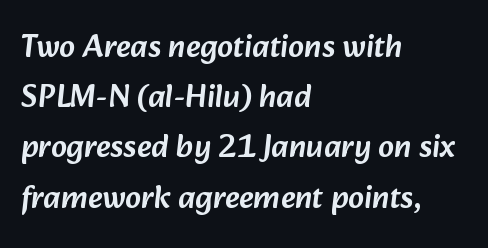
The image shows 32 px sans-serif type; set left-aligned, normal line spacing (1.57x), normal letter spacing, not underlined; low stroke contrast and a medium x-height.
